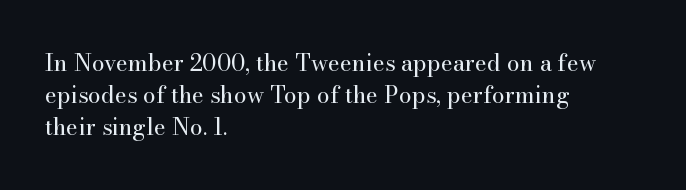
Caption: standard tracking, unaltered. Does the leading feel generous? No, just average. The lines are quadded left. Check the space under the baseline: it is left empty.
